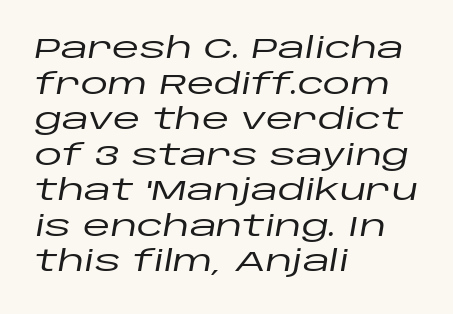
Glyph-to-glyph distance matches everyday printed text. Normally led — the rows are evenly, conventionally spaced. The passage shown leans; its letterforms are oblique. This rendering features lettering with no underline. The lines are quadded left.
